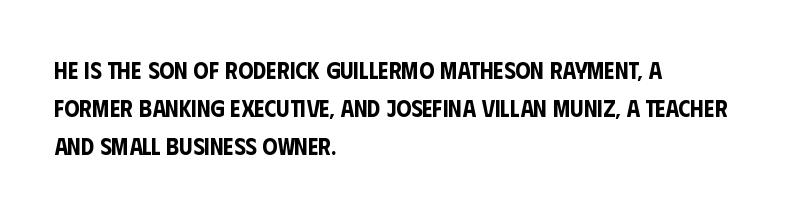
{"italic": "no", "underline": "no", "align": "left", "line_spacing": "normal", "line_spacing_ratio": 1.59, "letter_spacing": "normal", "letter_spacing_em": 0.0, "glyph_px": 24}
